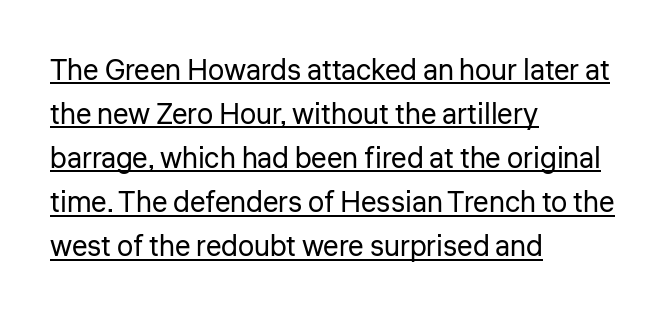
Visually the block forms a straight wall on the left and a jagged coastline on the right. Think of a printed novel: that variable character pitch is what you see here. The typeface chosen for these lines omits serifs. Here the glyphs are tracked normally, forming tight word shapes. Ink coverage per letter is moderate at most.
